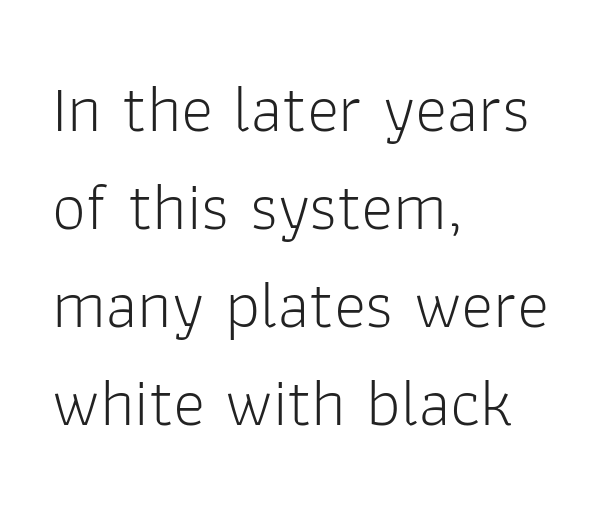
Leading: standard. Teacher's note: observe the even left margin — that is flush-left alignment. These lines are composed in type without serifs. Think of a printed novel: that variable character pitch is what you see here. Lines of text with bare space underneath. This sample uses plain, unmodified letter spacing.
